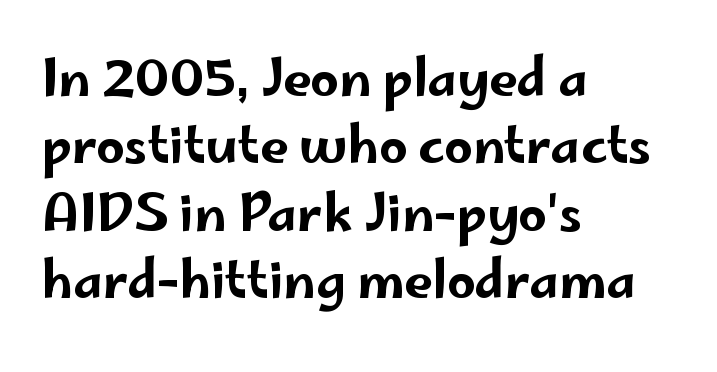
{"serif": "no", "italic": "no", "width": "wide", "stroke_contrast": "low", "x_height": "small", "monospaced": "no", "underline": "no", "align": "left", "line_spacing": "normal", "line_spacing_ratio": 1.35, "letter_spacing": "normal", "letter_spacing_em": 0.0, "glyph_px": 50}
